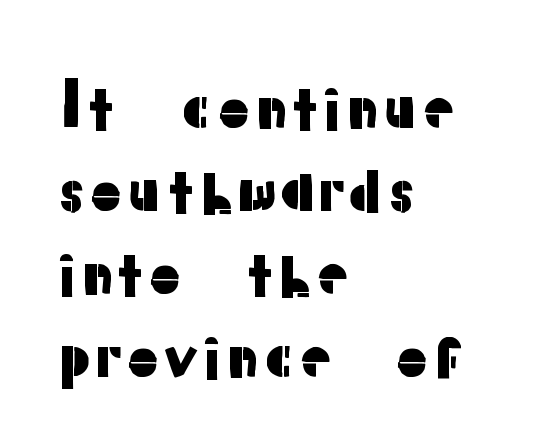
Q: Is the text italic (slanted)? A: No, it is upright.
Q: Is the typeface a serif or a sans-serif typeface? A: Sans-serif.
Q: Is the text underlined? A: No.
Q: How is the paragraph aligned? A: Left-aligned.
Q: Is the spacing between letters normal or unusually wide? A: Normal.
Q: Is the spacing between lines tight, normal or loose? A: Normal.
Q: Width (condensed, normal, or wide)? A: Normal.
Q: Stroke contrast? A: Low.
Q: x-height? A: Medium.
Q: Monospaced? A: No.
